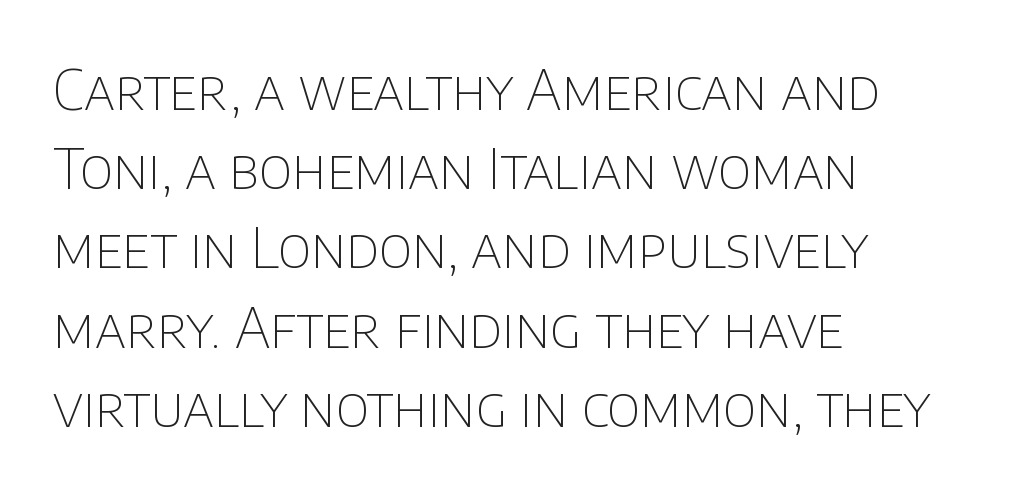
Looks like regular typesetting: each glyph gets only the width it needs. The letters look calm and open, with moderate or lighter stems. Observe the absence of serifs on each vertical stroke in this sample. These lines are set flush left with a ragged right edge. The passage shown is not underscored anywhere. How would I describe the line gaps? Plain and ordinary.
